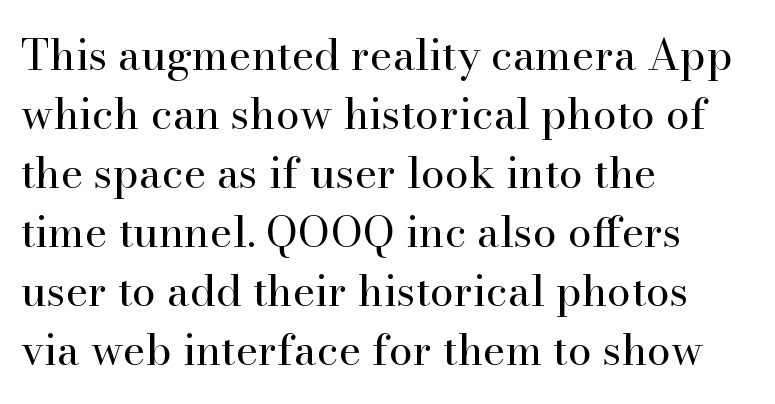
Q: Is the text bold? A: No.
Q: Is the text italic (slanted)? A: No, it is upright.
Q: Is the typeface a serif or a sans-serif typeface? A: Serif.
Q: Is the text underlined? A: No.
Q: How is the paragraph aligned? A: Left-aligned.
Q: Is the spacing between letters normal or unusually wide? A: Normal.
Q: Is the spacing between lines tight, normal or loose? A: Normal.
Q: Width (condensed, normal, or wide)? A: Normal.
Q: Stroke contrast? A: High.
Q: x-height? A: Small.
Q: Monospaced? A: No.
